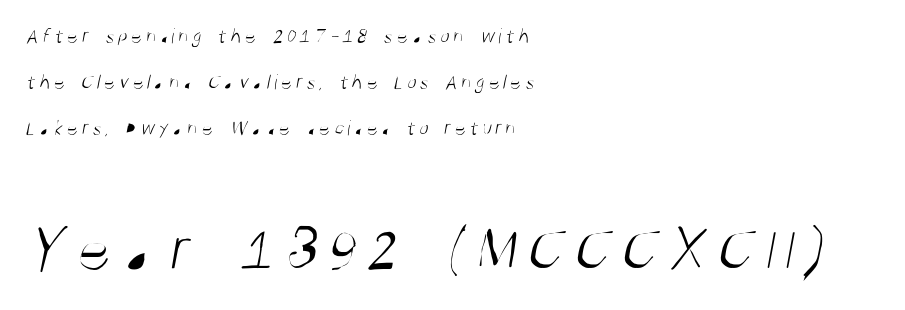
{"serif": "no", "bold": "no", "weight": "light", "width": "condensed", "stroke_contrast": "medium", "x_height": "large", "monospaced": "no", "underline": "no", "align": "left", "line_spacing": "loose", "line_spacing_ratio": 2.09, "larger_block": "second", "size_ratio": 3.05, "glyph_px": 67}
